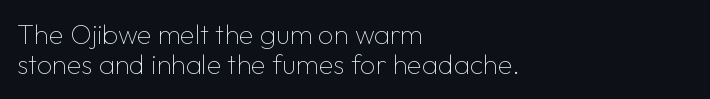
Heaviness? Minimal to ordinary, like unemphasized prose. You could call the tracking neutral — neither tight nor loose. These lines stack with their left ends in a neat column. Posture: straight, roman, zero tilt. Lines of text with bare space underneath. Very little white space separates one row of letters from the next.
